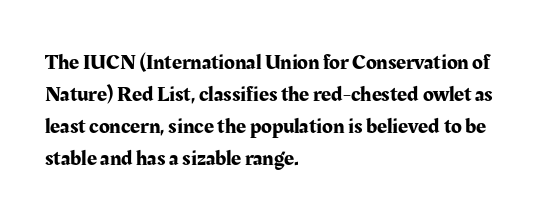
Q: Is the text italic (slanted)? A: No, it is upright.
Q: Is the text underlined? A: No.
Q: How is the paragraph aligned? A: Left-aligned.
Q: Is the spacing between letters normal or unusually wide? A: Normal.
Q: Is the spacing between lines tight, normal or loose? A: Normal.
